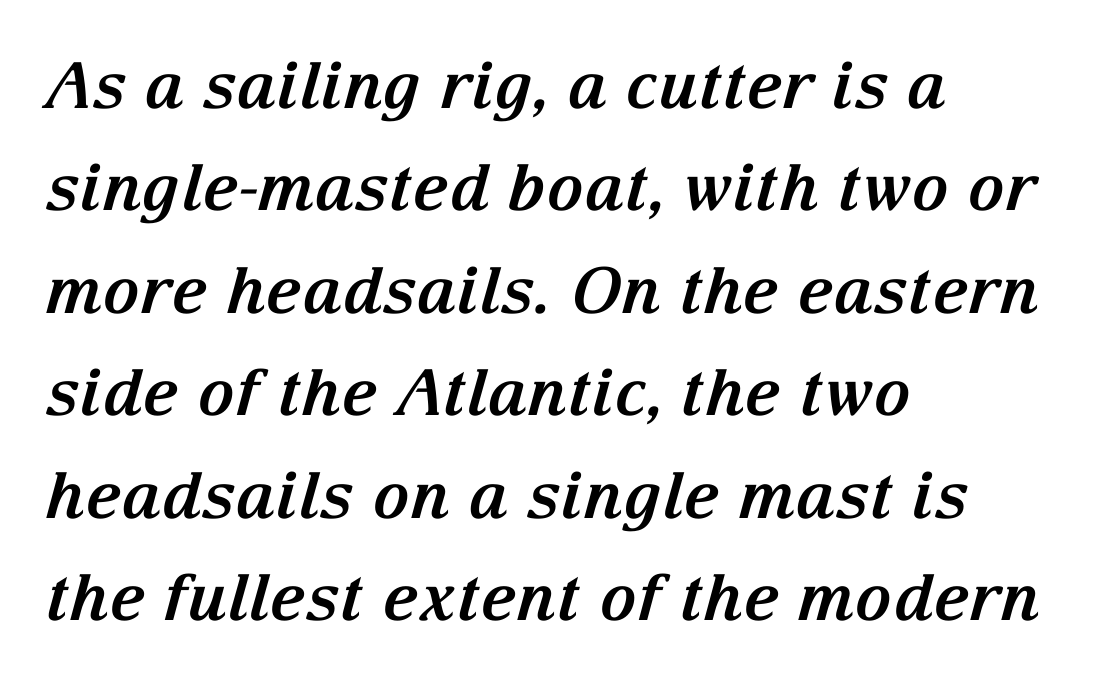
Q: Is the text bold? A: Yes.
Q: Is the text italic (slanted)? A: Yes, it leans right by about 15 degrees.
Q: Is the typeface a serif or a sans-serif typeface? A: Serif.
Q: Is the text underlined? A: No.
Q: How is the paragraph aligned? A: Left-aligned.
Q: Is the spacing between letters normal or unusually wide? A: Normal.
Q: Is the spacing between lines tight, normal or loose? A: Normal.
Q: Width (condensed, normal, or wide)? A: Normal.
Q: Stroke contrast? A: Medium.
Q: x-height? A: Medium.
Q: Monospaced? A: No.
